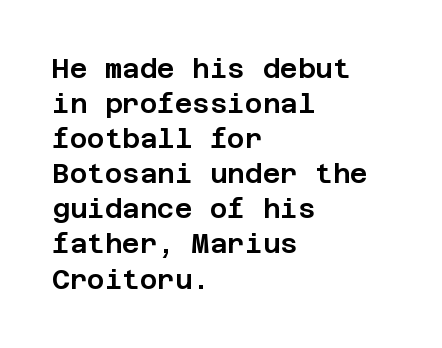
In CSS terms this would be text-align: left. Does the lettering tilt? It doesn't — this is upright. The strip under each line holds only bare page. Each word holds together tightly as a unit, with standard inter-letter gaps. These lines sit exactly where default settings would place them.
